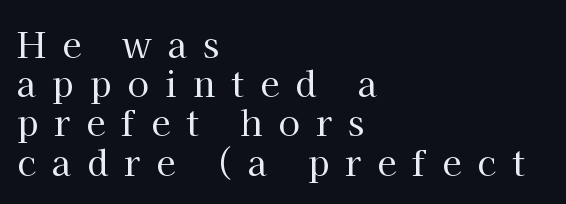
Q: Is the text bold? A: No.
Q: Is the text italic (slanted)? A: No, it is upright.
Q: Is the typeface a serif or a sans-serif typeface? A: Serif.
Q: Is the text underlined? A: No.
Q: How is the paragraph aligned? A: Left-aligned.
Q: Is the spacing between letters normal or unusually wide? A: Unusually wide.
Q: Is the spacing between lines tight, normal or loose? A: Tight.
Q: Width (condensed, normal, or wide)? A: Normal.
Q: Stroke contrast? A: High.
Q: x-height? A: Medium.
Q: Monospaced? A: No.
